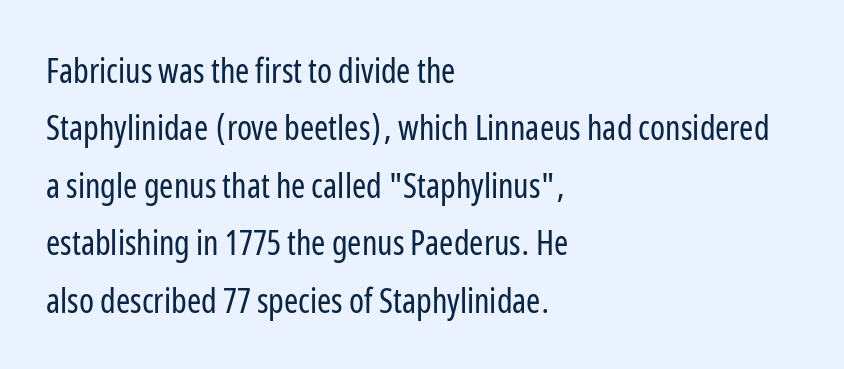
The image shows 34 px regular-weight, condensed sans-serif type, upright; set left-aligned, normal line spacing (1.69x), normal letter spacing, not underlined; low stroke contrast and a medium x-height.
